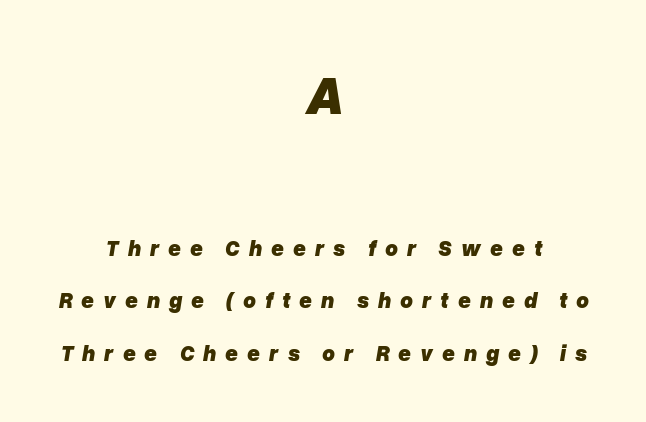
{"italic": "yes", "lean": "right", "slant_degrees": 10, "bold": "yes", "weight": "heavy", "width": "normal", "stroke_contrast": "low", "x_height": "medium", "monospaced": "no", "underline": "no", "align": "center", "line_spacing": "loose", "line_spacing_ratio": 2.38, "letter_spacing": "wide", "letter_spacing_em": 0.4, "larger_block": "first", "size_ratio": 2.55, "glyph_px": 56}
